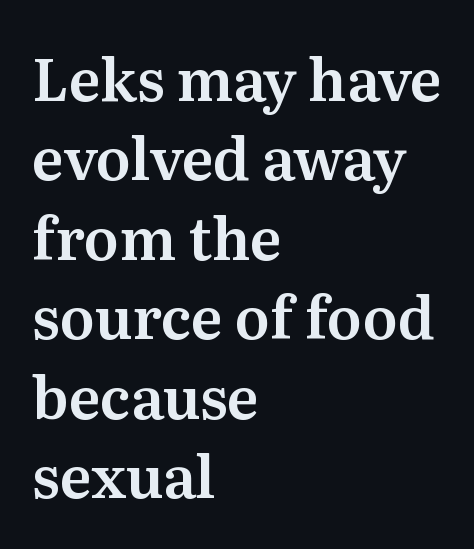
Casual observation: everything's shoved over to the left. The string is rendered with underlining switched off. Tall strokes in this sample are plumb rather than angled. Check where the strokes stop: tiny serifs finish them off. Horizontal bands of white between lines are of average thickness.
